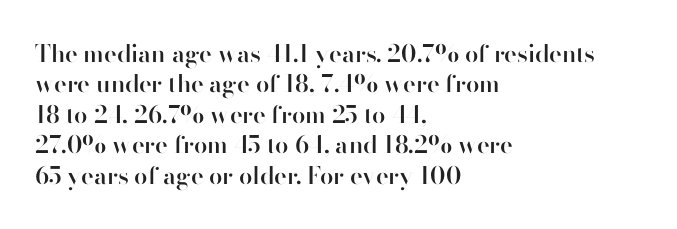
The image shows 24 px text type, upright; set left-aligned, normal line spacing (1.27x), normal letter spacing, not underlined.
